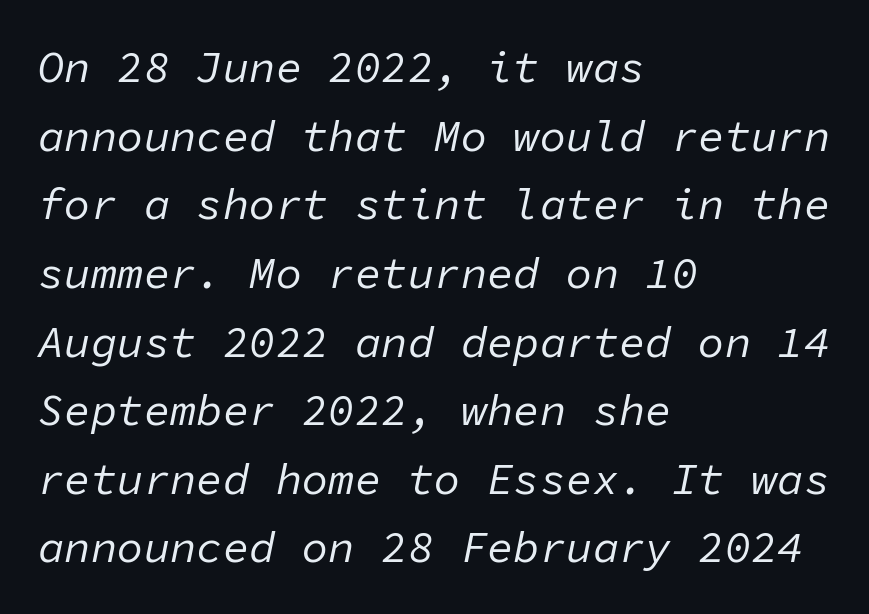
Honestly, the row spacing looks completely unremarkable. Reading down the block, your eye returns to a fixed left position each line. Stem width sits at or under what a default text font uses. Monospaced: the letters line up in strict vertical columns.
